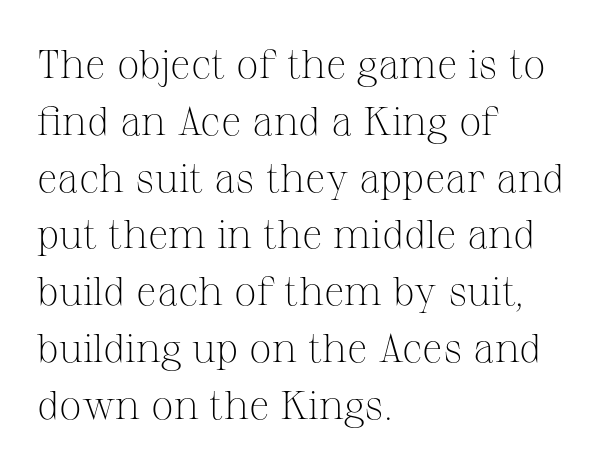
Q: Is the text bold? A: No.
Q: Is the text italic (slanted)? A: No, it is upright.
Q: Is the typeface a serif or a sans-serif typeface? A: Serif.
Q: Is the text underlined? A: No.
Q: How is the paragraph aligned? A: Left-aligned.
Q: Is the spacing between letters normal or unusually wide? A: Normal.
Q: Is the spacing between lines tight, normal or loose? A: Normal.
Q: Width (condensed, normal, or wide)? A: Normal.
Q: Stroke contrast? A: Medium.
Q: x-height? A: Medium.
Q: Monospaced? A: No.
